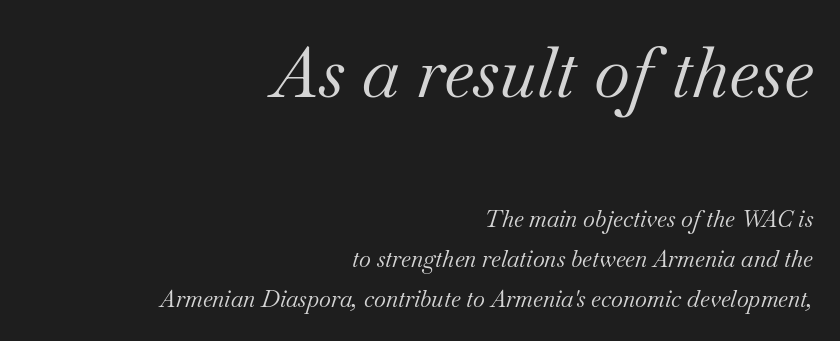
Note: larger setting up top, smaller setting below. The weight tops out at a normal text grade. Compared with a flush-left layout, this one pins lines to the opposite, right side. Tracking here is standard; glyphs follow each other at the usual distance.
